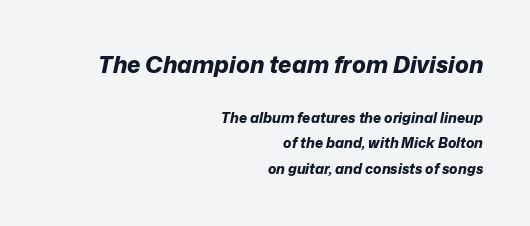
Q: Is the text bold? A: Yes.
Q: Is the text italic (slanted)? A: Yes, it leans right by about 12 degrees.
Q: Is the text underlined? A: No.
Q: How is the paragraph aligned? A: Right-aligned.
Q: Is the spacing between letters normal or unusually wide? A: Normal.
Q: Which block of text is set in a larger size, the first (top) or the second (bottom)? A: The first (top) one.
